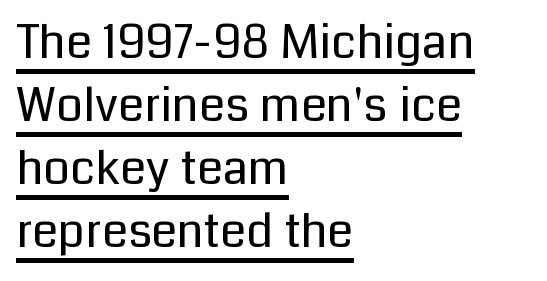
Q: Is the text bold? A: No.
Q: Is the text italic (slanted)? A: No, it is upright.
Q: Is the typeface a serif or a sans-serif typeface? A: Sans-serif.
Q: Is the text underlined? A: Yes.
Q: How is the paragraph aligned? A: Left-aligned.
Q: Is the spacing between letters normal or unusually wide? A: Normal.
Q: Is the spacing between lines tight, normal or loose? A: Normal.
Q: Width (condensed, normal, or wide)? A: Normal.
Q: Stroke contrast? A: Low.
Q: x-height? A: Medium.
Q: Monospaced? A: No.
